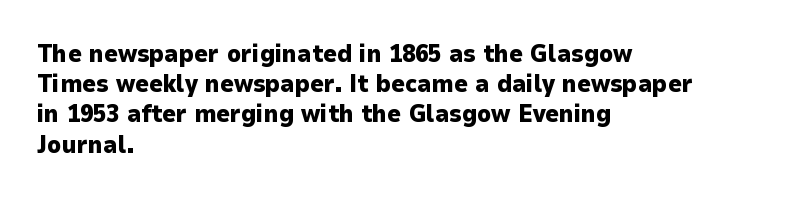
Q: Is the text bold? A: Yes.
Q: Is the text italic (slanted)? A: No, it is upright.
Q: Is the text underlined? A: No.
Q: How is the paragraph aligned? A: Left-aligned.
Q: Is the spacing between letters normal or unusually wide? A: Normal.
Q: Is the spacing between lines tight, normal or loose? A: Normal.
